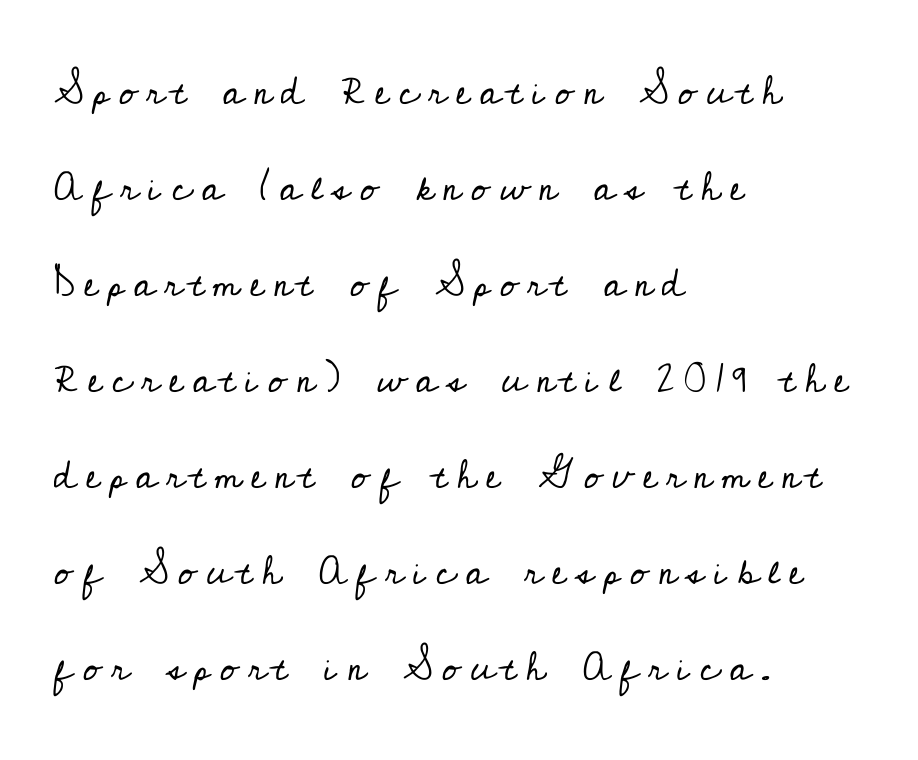
The image shows 40 px regular-weight serif type; set left-aligned, loose line spacing (2.4x), unusually wide letter spacing (+0.24 em), not underlined; low stroke contrast and a small x-height.
